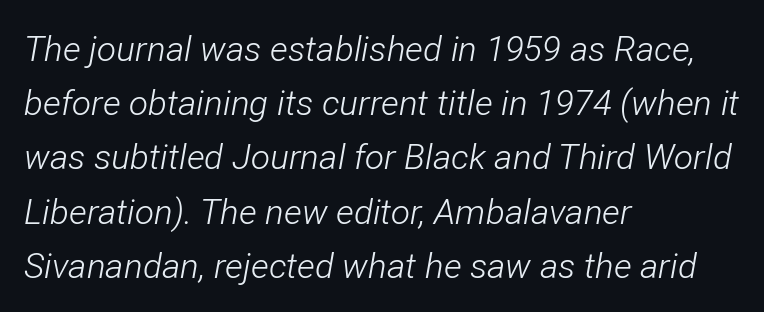
Leftover space on each line is placed entirely after the last word. These lines keep a tight, regular rhythm from letter to letter. Has an underline been added? It has not. The font sits on the lighter half of the weight spectrum, regular included.
